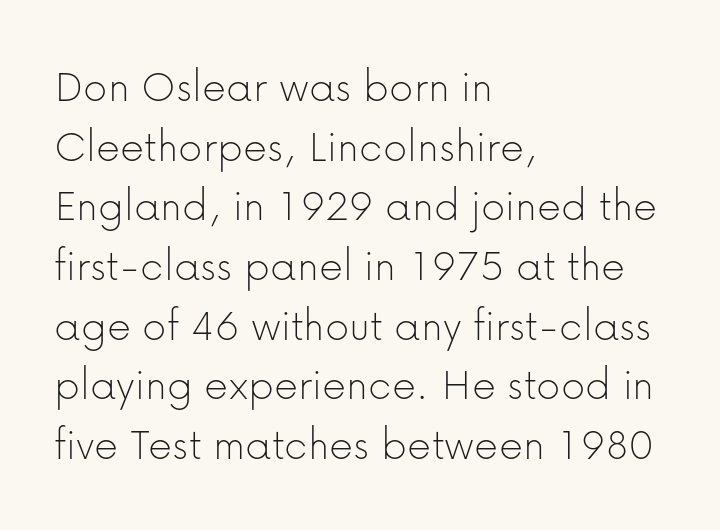
A normal amount of white space separates one row of letters from the next. Notice how the stems are strictly vertical — no italics here. This sample has the flowing, uneven cadence of proportional lettering. Notice how the passage keeps a crisp vertical edge on the left only.
